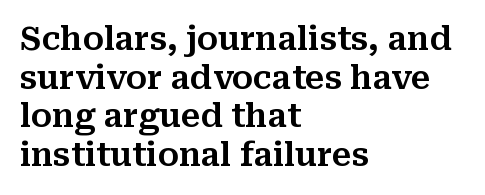
Letterform terminals end in serifs throughout the passage. Here the glyphs are tracked normally, forming tight word shapes. The foot of each line stays bare and open. The lines in this sample share a left origin and differ only in where they stop.
